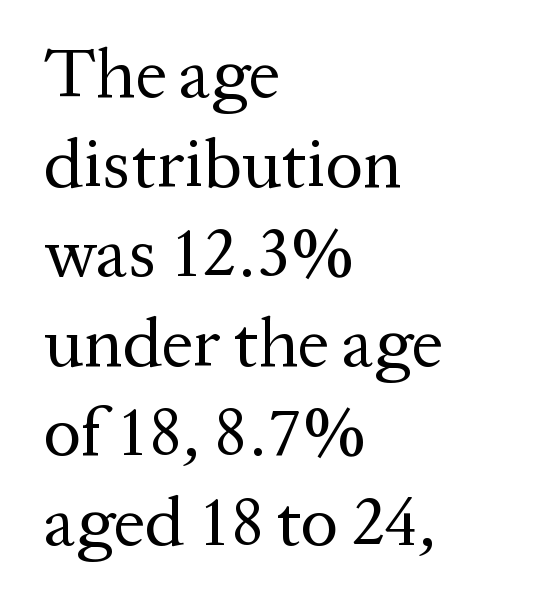
The image shows 70 px regular-weight serif type, upright; set left-aligned, normal line spacing (1.28x), normal letter spacing, not underlined; medium stroke contrast and a medium x-height.
